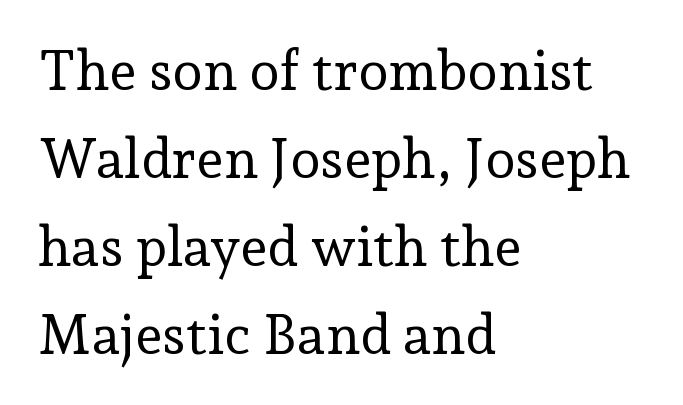
{"serif": "yes", "italic": "no", "bold": "no", "weight": "regular", "width": "normal", "stroke_contrast": "low", "x_height": "medium", "monospaced": "no", "underline": "no", "align": "left", "line_spacing": "normal", "line_spacing_ratio": 1.6, "letter_spacing": "normal", "letter_spacing_em": 0.0, "glyph_px": 55}
